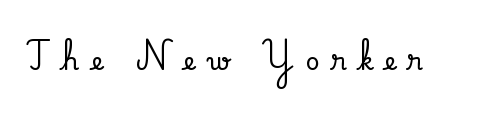
{"italic": "no", "underline": "no", "letter_spacing": "wide", "letter_spacing_em": 0.49, "glyph_px": 25}
